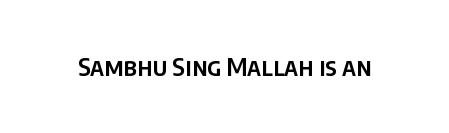
The image shows 24 px text type, upright; set normal letter spacing, not underlined.
